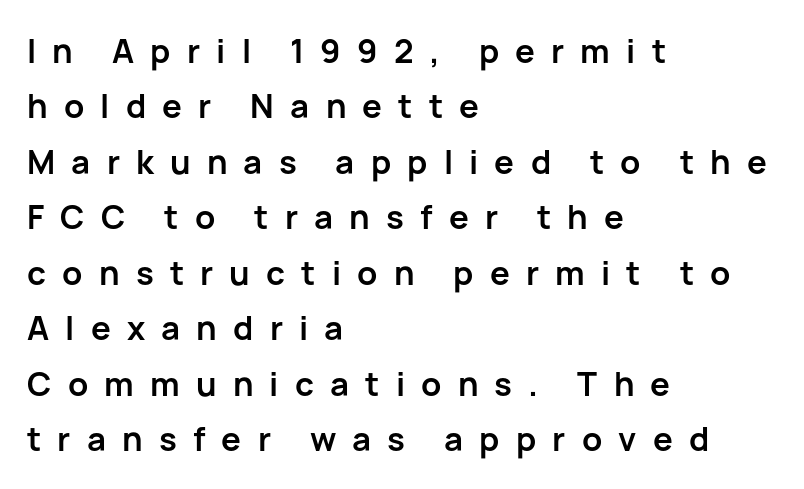
The image shows 33 px semibold sans-serif type, upright; set left-aligned, normal line spacing (1.68x), unusually wide letter spacing (+0.49 em), not underlined; low stroke contrast and a medium x-height.
